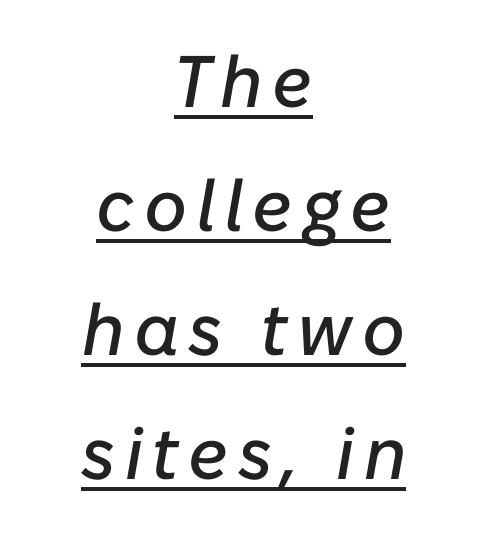
The image shows 73 px text type, italic (leaning right); set centered, normal line spacing (1.7x), underlined; low stroke contrast and a medium x-height.
